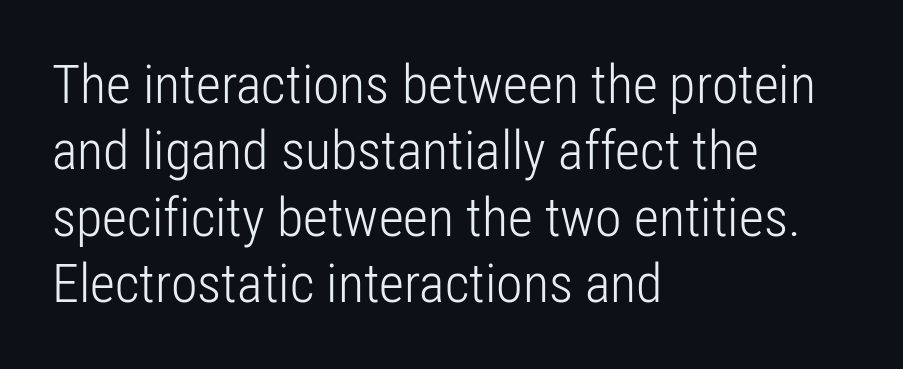
Q: Is the text bold? A: No.
Q: Is the text italic (slanted)? A: No, it is upright.
Q: Is the typeface a serif or a sans-serif typeface? A: Sans-serif.
Q: Is the text underlined? A: No.
Q: How is the paragraph aligned? A: Left-aligned.
Q: Is the spacing between letters normal or unusually wide? A: Normal.
Q: Width (condensed, normal, or wide)? A: Condensed.
Q: Stroke contrast? A: Low.
Q: x-height? A: Medium.
Q: Monospaced? A: No.
